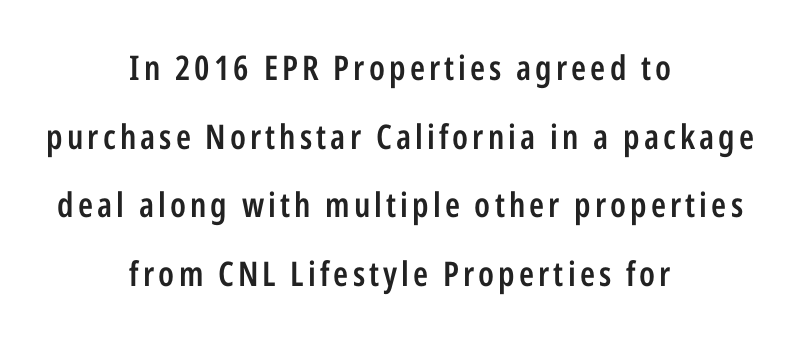
The image shows 34 px semibold, condensed sans-serif type, upright; set centered, loose line spacing (2.02x), not underlined; low stroke contrast and a medium x-height.
